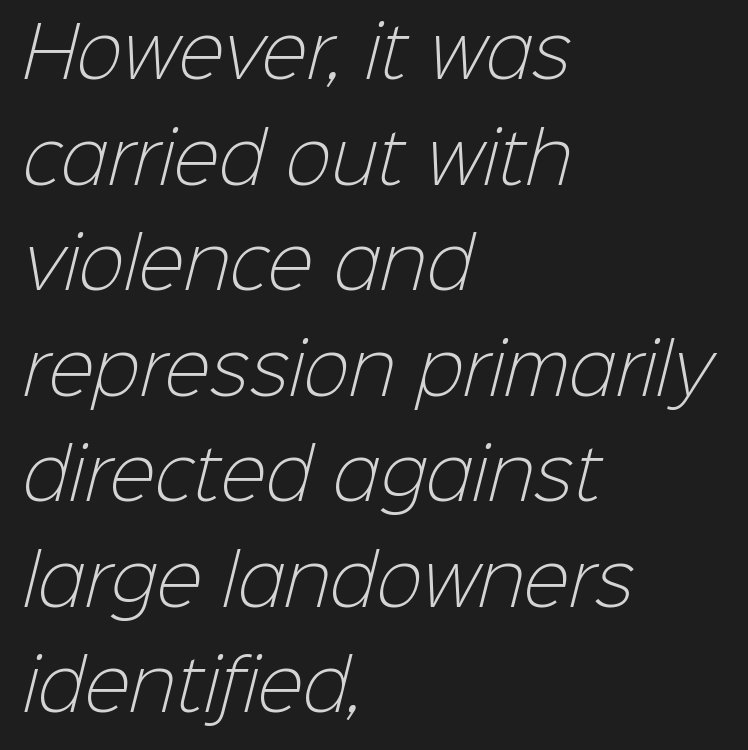
{"serif": "no", "bold": "no", "weight": "light", "width": "normal", "stroke_contrast": "low", "x_height": "medium", "monospaced": "no", "underline": "no", "align": "left", "line_spacing": "normal", "line_spacing_ratio": 1.53, "letter_spacing": "normal", "letter_spacing_em": 0.0, "glyph_px": 69}
